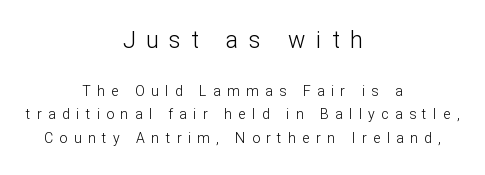
Q: Is the text bold? A: No.
Q: Is the text italic (slanted)? A: No, it is upright.
Q: Is the text underlined? A: No.
Q: How is the paragraph aligned? A: Centered.
Q: Is the spacing between letters normal or unusually wide? A: Unusually wide.
Q: Is the spacing between lines tight, normal or loose? A: Normal.
Q: Which block of text is set in a larger size, the first (top) or the second (bottom)? A: The first (top) one.
